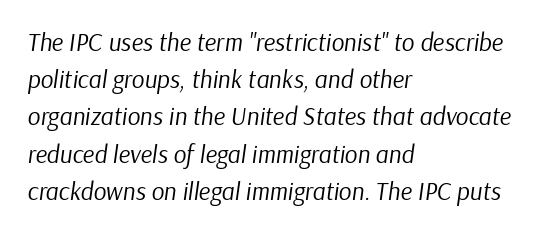
{"italic": "yes", "lean": "right", "slant_degrees": 9, "bold": "no", "underline": "no", "align": "left", "line_spacing": "normal", "line_spacing_ratio": 1.49, "letter_spacing": "normal", "letter_spacing_em": 0.0, "glyph_px": 25}
